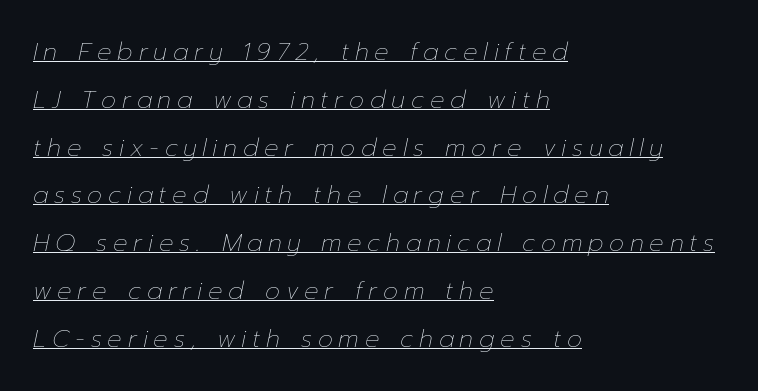
The image shows 24 px text type, italic (leaning right); set left-aligned, loose line spacing (1.99x), unusually wide letter spacing (+0.24 em), underlined.
